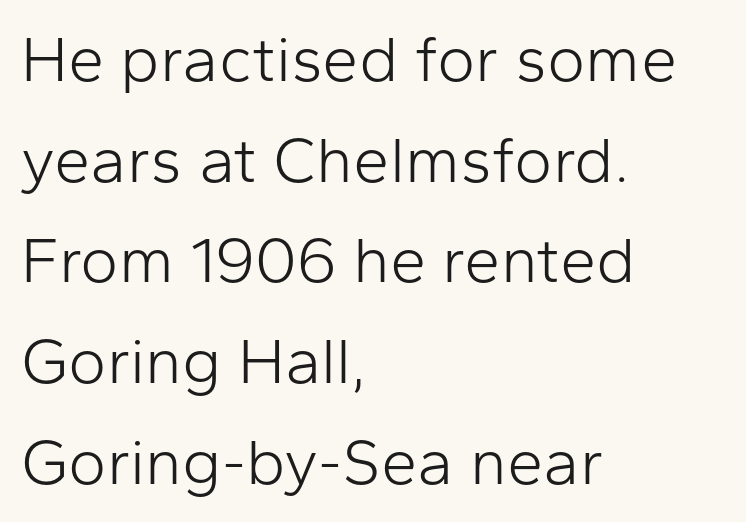
{"serif": "no", "italic": "no", "bold": "no", "weight": "light", "width": "normal", "stroke_contrast": "low", "x_height": "medium", "monospaced": "no", "underline": "no", "align": "left", "line_spacing": "normal", "line_spacing_ratio": 1.55, "letter_spacing": "normal", "letter_spacing_em": 0.0, "glyph_px": 65}
